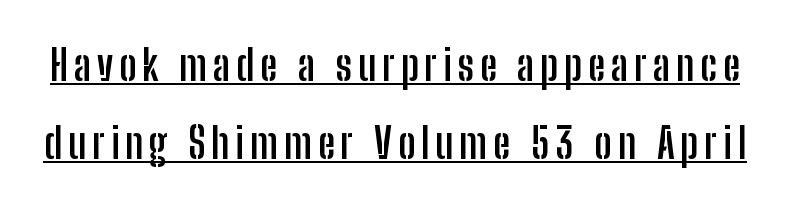
Q: Is the text bold? A: Yes.
Q: Is the text italic (slanted)? A: No, it is upright.
Q: Is the typeface a serif or a sans-serif typeface? A: Sans-serif.
Q: Is the text underlined? A: Yes.
Q: Width (condensed, normal, or wide)? A: Condensed.
Q: Stroke contrast? A: Low.
Q: x-height? A: Medium.
Q: Monospaced? A: No.
